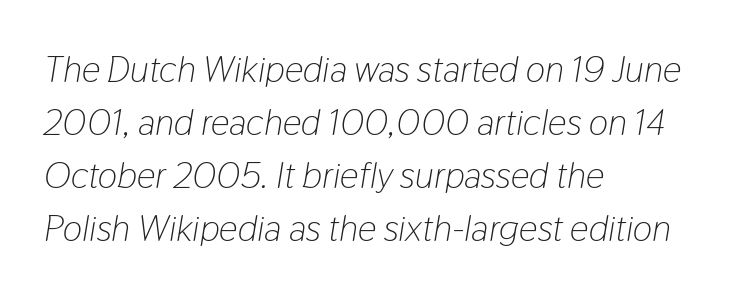
{"italic": "yes", "lean": "right", "slant_degrees": 9, "bold": "no", "weight": "light", "width": "condensed", "stroke_contrast": "low", "x_height": "medium", "monospaced": "no", "underline": "no", "align": "left", "line_spacing": "normal", "line_spacing_ratio": 1.43, "letter_spacing": "normal", "letter_spacing_em": 0.0, "glyph_px": 37}
